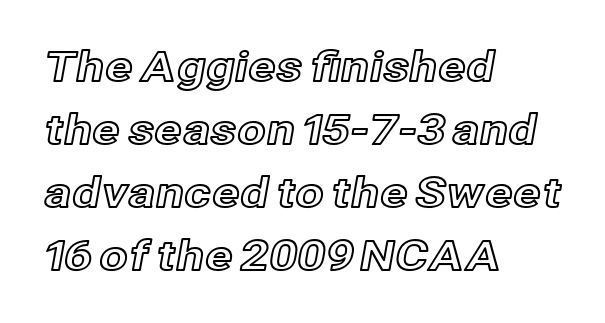
The image shows 41 px text type; set left-aligned, normal line spacing (1.54x), normal letter spacing, not underlined; a medium x-height.
